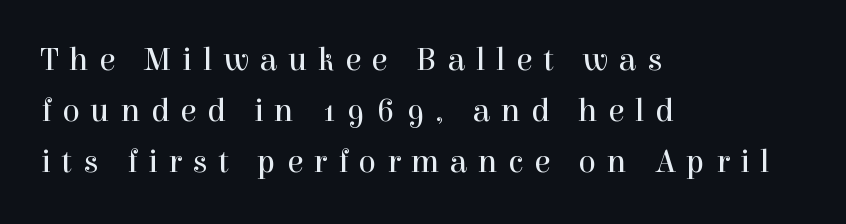
Small tapered or slab feet sit at the stroke ends, so this counts as serif. The characters are drawn with everyday or finer stroke widths. Caption: multi-line text, flush left, ragged right. Notice how descenders clear the ascenders below comfortably — that's standard leading.
